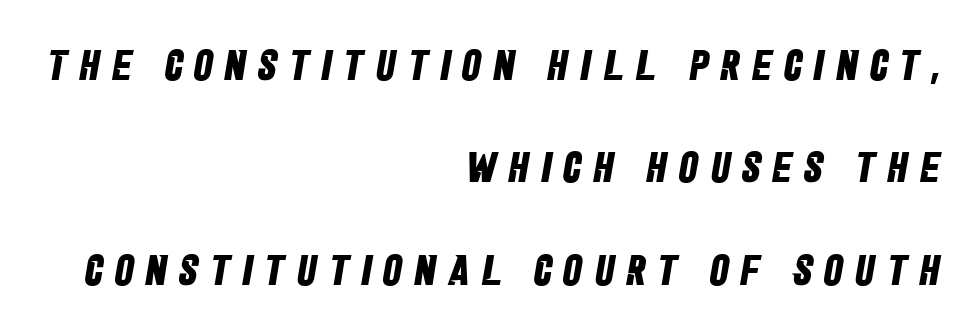
{"serif": "no", "bold": "yes", "weight": "bold", "width": "condensed", "stroke_contrast": "low", "x_height": "large", "monospaced": "no", "underline": "no", "align": "right", "line_spacing": "loose", "line_spacing_ratio": 2.38, "letter_spacing": "wide", "letter_spacing_em": 0.28, "glyph_px": 43}
